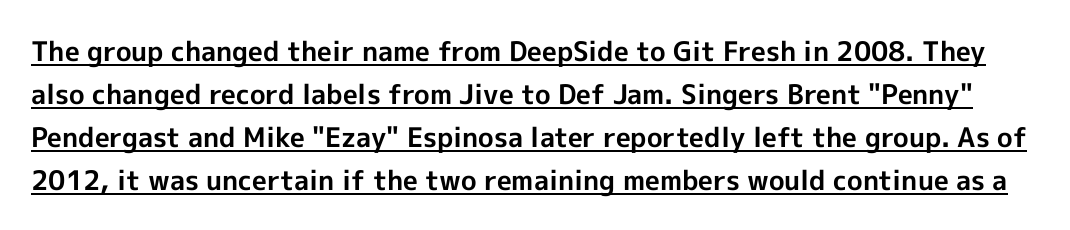
{"italic": "no", "bold": "yes", "underline": "yes", "line_spacing": "normal", "line_spacing_ratio": 1.59, "letter_spacing": "normal", "letter_spacing_em": 0.0, "glyph_px": 27}
